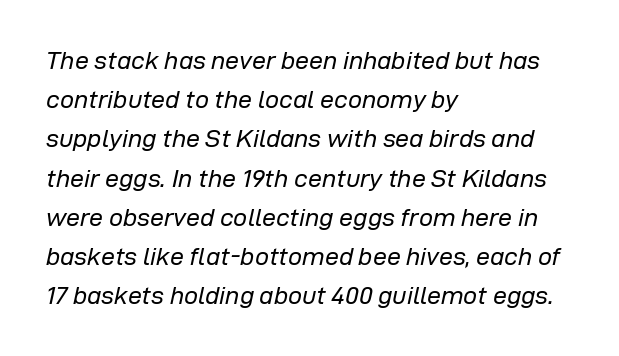
The image shows 25 px text type, italic (leaning right); set left-aligned, normal line spacing (1.57x), normal letter spacing, not underlined.
